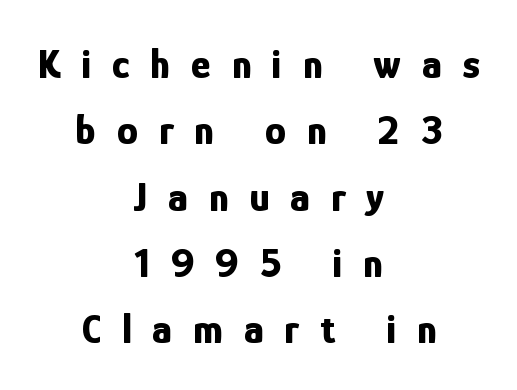
{"serif": "no", "italic": "no", "bold": "yes", "weight": "bold", "width": "condensed", "stroke_contrast": "low", "x_height": "medium", "monospaced": "no", "underline": "no", "align": "center", "line_spacing": "normal", "line_spacing_ratio": 1.58, "letter_spacing": "wide", "letter_spacing_em": 0.5, "glyph_px": 42}
